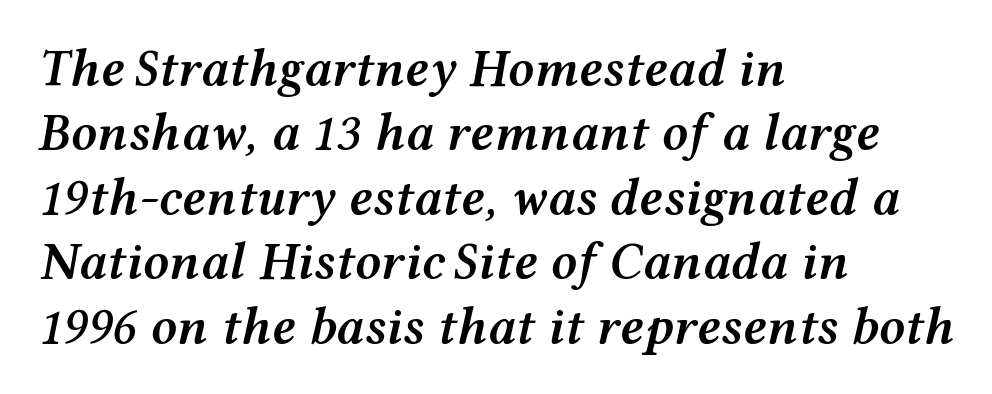
Q: Is the text bold? A: Semi-bold.
Q: Is the text italic (slanted)? A: Yes, it leans right by about 12 degrees.
Q: Is the text underlined? A: No.
Q: How is the paragraph aligned? A: Left-aligned.
Q: Is the spacing between letters normal or unusually wide? A: Normal.
Q: Width (condensed, normal, or wide)? A: Wide.
Q: Stroke contrast? A: Medium.
Q: x-height? A: Medium.
Q: Monospaced? A: No.
